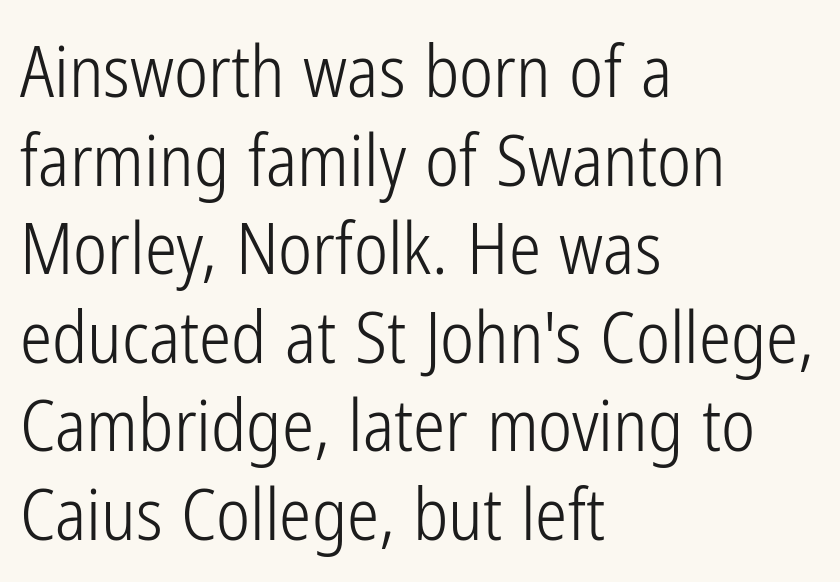
The text block is weighted toward the left margin, trailing off unevenly rightward. The weight tops out at a normal text grade. You could call the tracking neutral — neither tight nor loose. Proportional: the letters do not fall into vertical columns. No italicization has been applied; the sample stays upright. The string is rendered with underlining switched off.
